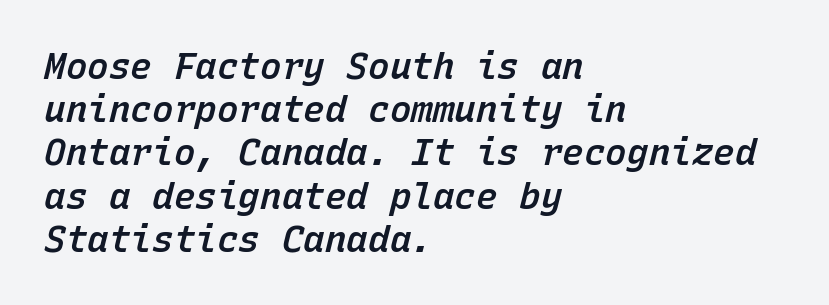
Slanted lettering throughout. These words are printed semibold, heavier than regular yet not bold. The face used here is monospaced, like something from a code editor. Compared with a centered layout, this one pins lines to the left instead.
